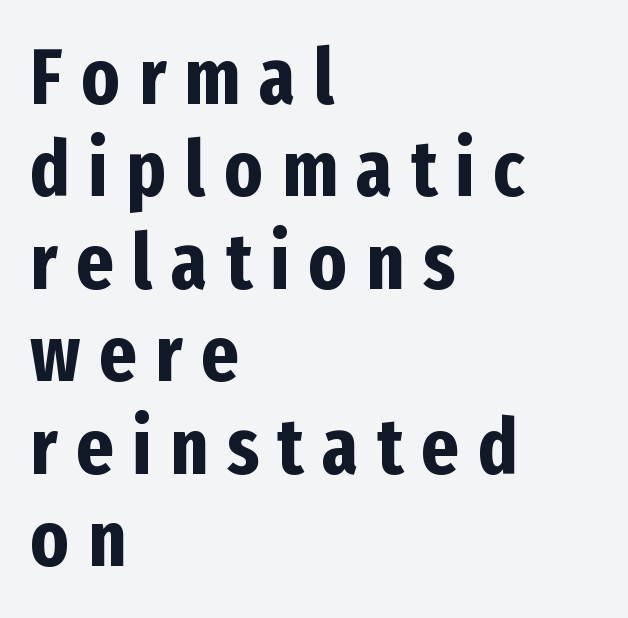
Q: Is the text bold? A: Yes.
Q: Is the text italic (slanted)? A: No, it is upright.
Q: Is the typeface a serif or a sans-serif typeface? A: Sans-serif.
Q: Is the text underlined? A: No.
Q: How is the paragraph aligned? A: Left-aligned.
Q: Is the spacing between letters normal or unusually wide? A: Unusually wide.
Q: Width (condensed, normal, or wide)? A: Condensed.
Q: Stroke contrast? A: Low.
Q: x-height? A: Medium.
Q: Monospaced? A: No.
